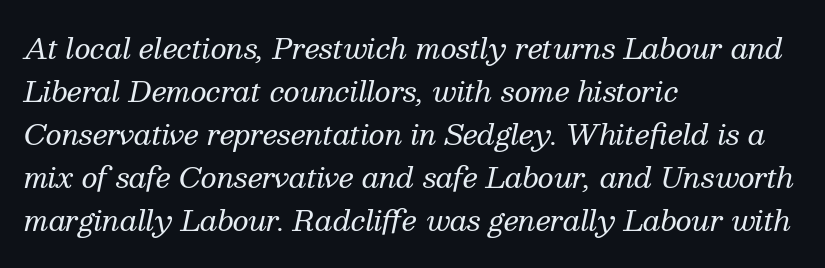
The image shows 28 px regular-weight serif type, italic (leaning right); set left-aligned, normal line spacing (1.54x), normal letter spacing, not underlined; medium stroke contrast and a medium x-height.
